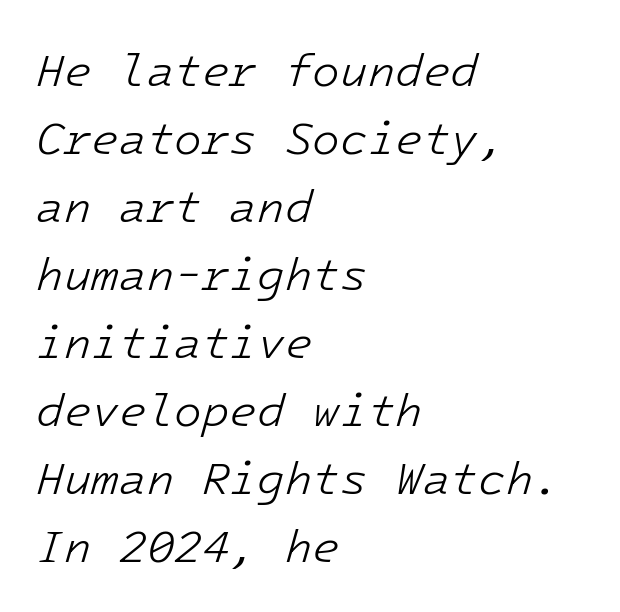
{"italic": "yes", "lean": "right", "slant_degrees": 16, "bold": "no", "weight": "light", "width": "normal", "stroke_contrast": "low", "x_height": "medium", "monospaced": "yes", "underline": "no", "align": "left", "line_spacing": "normal", "line_spacing_ratio": 1.51, "letter_spacing": "normal", "letter_spacing_em": 0.0, "glyph_px": 45}
